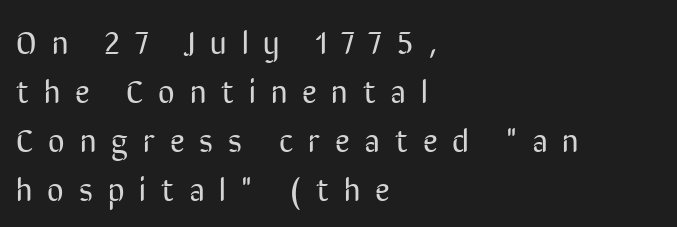
The image shows 32 px regular-weight, condensed sans-serif type, upright; set left-aligned, normal line spacing (1.53x), unusually wide letter spacing (+0.47 em), not underlined; low stroke contrast and a medium x-height.
